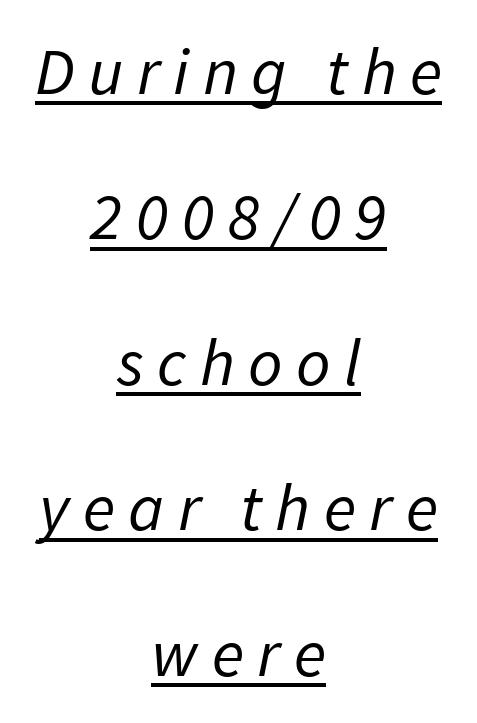
{"italic": "yes", "lean": "right", "slant_degrees": 11, "bold": "no", "weight": "regular", "width": "normal", "stroke_contrast": "low", "x_height": "medium", "monospaced": "no", "underline": "yes", "align": "center", "line_spacing": "loose", "line_spacing_ratio": 2.17, "letter_spacing": "wide", "letter_spacing_em": 0.2, "glyph_px": 67}
